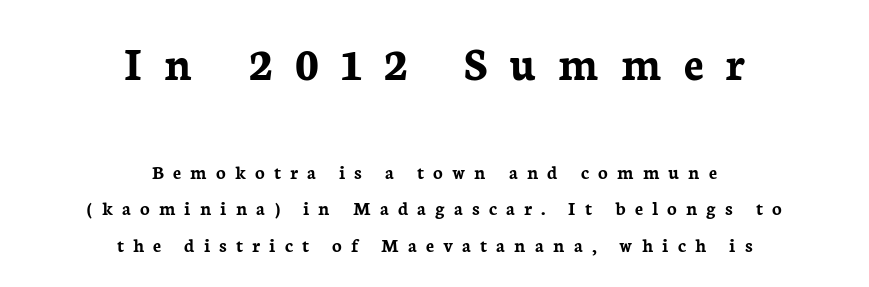
{"serif": "yes", "italic": "no", "bold": "yes", "weight": "semibold", "width": "normal", "stroke_contrast": "low", "x_height": "medium", "monospaced": "no", "underline": "no", "align": "center", "line_spacing_ratio": 1.83, "letter_spacing": "wide", "letter_spacing_em": 0.45, "larger_block": "first", "size_ratio": 2.45, "glyph_px": 49}
